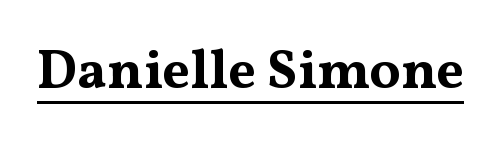
{"serif": "yes", "italic": "no", "bold": "yes", "weight": "bold", "width": "wide", "stroke_contrast": "medium", "x_height": "medium", "monospaced": "no", "underline": "yes", "letter_spacing": "normal", "letter_spacing_em": 0.0, "glyph_px": 55}
